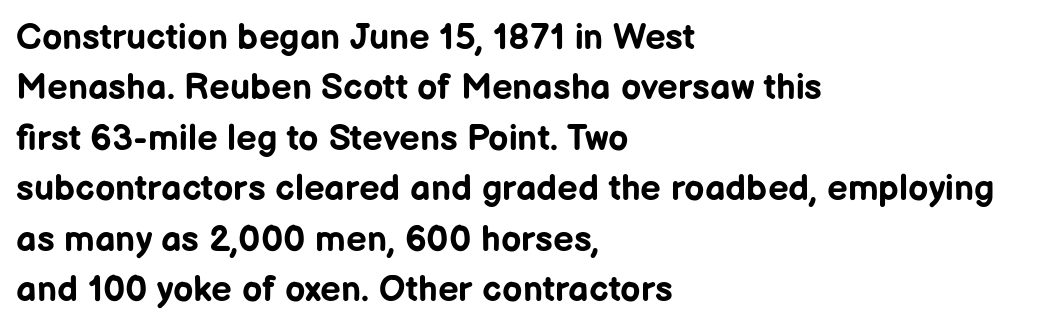
Q: Is the text bold? A: Yes.
Q: Is the text italic (slanted)? A: No, it is upright.
Q: Is the typeface a serif or a sans-serif typeface? A: Sans-serif.
Q: Is the text underlined? A: No.
Q: How is the paragraph aligned? A: Left-aligned.
Q: Is the spacing between letters normal or unusually wide? A: Normal.
Q: Is the spacing between lines tight, normal or loose? A: Normal.
Q: Width (condensed, normal, or wide)? A: Normal.
Q: Stroke contrast? A: Low.
Q: x-height? A: Medium.
Q: Monospaced? A: No.
